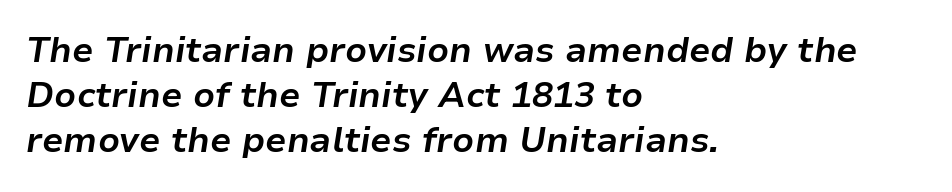
Q: Is the text bold? A: Yes.
Q: Is the text italic (slanted)? A: Yes, it leans right by about 9 degrees.
Q: Is the text underlined? A: No.
Q: How is the paragraph aligned? A: Left-aligned.
Q: Is the spacing between letters normal or unusually wide? A: Normal.
Q: Is the spacing between lines tight, normal or loose? A: Normal.
Q: Width (condensed, normal, or wide)? A: Normal.
Q: Stroke contrast? A: Low.
Q: x-height? A: Medium.
Q: Monospaced? A: No.
